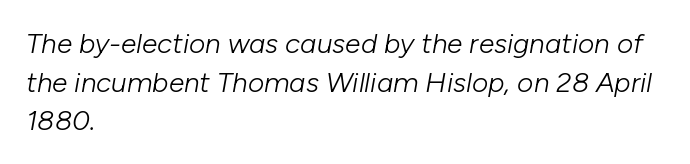
A bare baseline throughout the passage. One glance says typical: line gaps are just what's usual. The strokes carry an ordinary text weight at most. The letters are slanted; this is an italic face. Is the block centered? No — it sits flush against the left margin.
